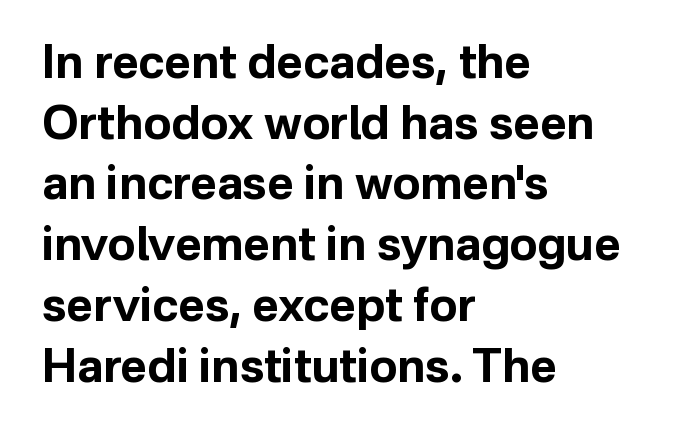
The image shows 46 px bold sans-serif type, upright; set left-aligned, normal line spacing (1.32x), normal letter spacing, not underlined; low stroke contrast and a medium x-height.
